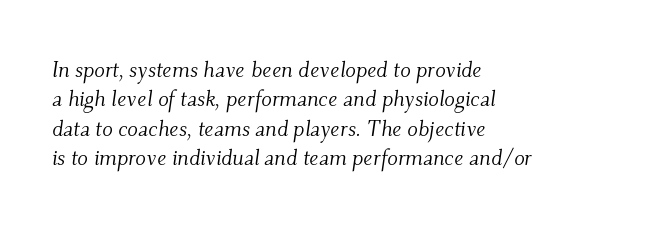
Q: Is the text bold? A: No.
Q: Is the text italic (slanted)? A: Yes, it leans right by about 9 degrees.
Q: Is the text underlined? A: No.
Q: How is the paragraph aligned? A: Left-aligned.
Q: Is the spacing between letters normal or unusually wide? A: Normal.
Q: Is the spacing between lines tight, normal or loose? A: Normal.
